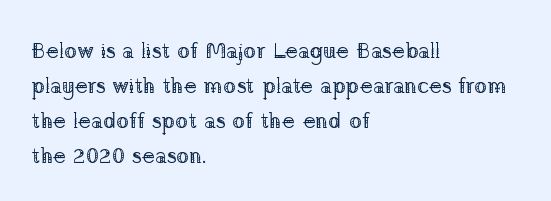
Every stem runs plumb, perpendicular to the baseline. Ink coverage per letter is moderate at most. Does extra space separate the letters? No, they use regular spacing. Line starts are locked; line ends wander. If you measured baseline to baseline, you'd find a middling distance.
